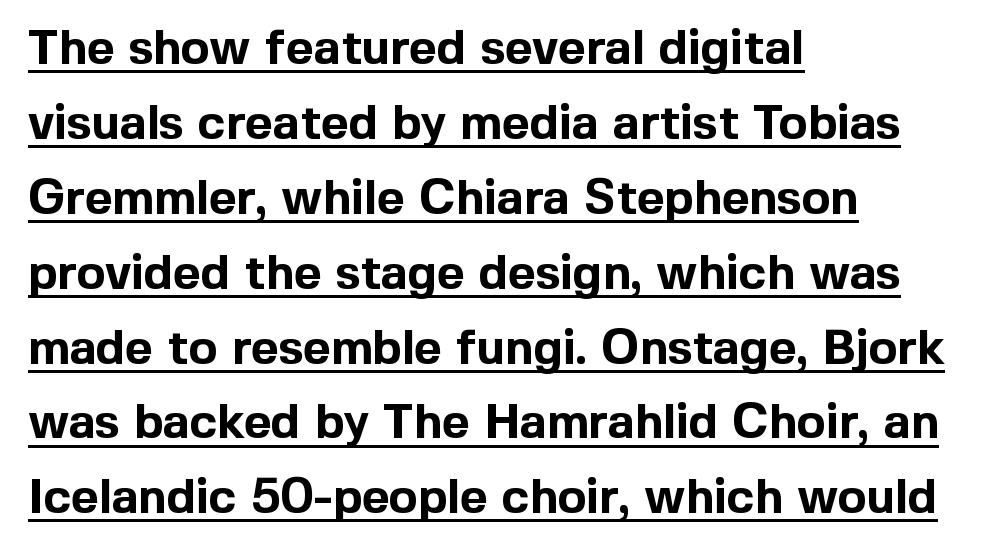
Q: Is the text bold? A: Yes.
Q: Is the text italic (slanted)? A: No, it is upright.
Q: Is the typeface a serif or a sans-serif typeface? A: Sans-serif.
Q: Is the text underlined? A: Yes.
Q: How is the paragraph aligned? A: Left-aligned.
Q: Is the spacing between letters normal or unusually wide? A: Normal.
Q: Is the spacing between lines tight, normal or loose? A: Normal.
Q: Width (condensed, normal, or wide)? A: Normal.
Q: x-height? A: Medium.
Q: Monospaced? A: No.
